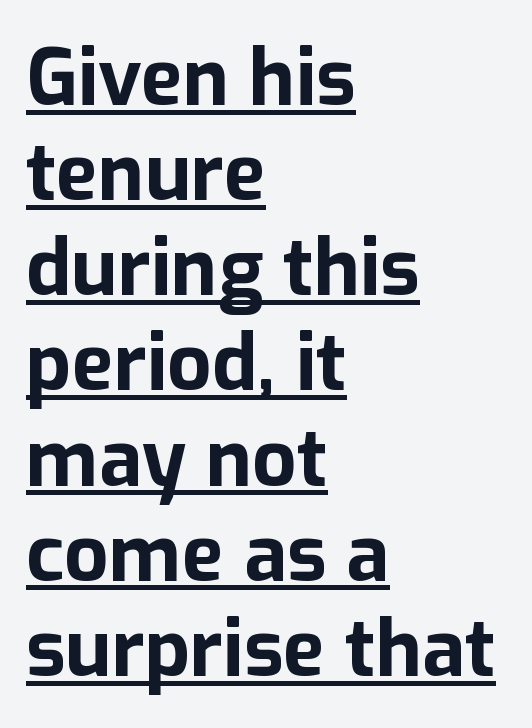
The image shows 78 px bold sans-serif type, upright; set left-aligned, line spacing 1.22x, normal letter spacing, underlined; low stroke contrast and a medium x-height.
